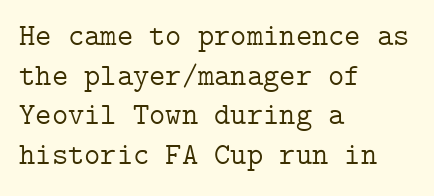
Q: Is the text bold? A: No.
Q: Is the text italic (slanted)? A: No, it is upright.
Q: Is the typeface a serif or a sans-serif typeface? A: Serif.
Q: Is the text underlined? A: No.
Q: How is the paragraph aligned? A: Left-aligned.
Q: Is the spacing between letters normal or unusually wide? A: Normal.
Q: Is the spacing between lines tight, normal or loose? A: Normal.
Q: Width (condensed, normal, or wide)? A: Normal.
Q: Stroke contrast? A: Low.
Q: x-height? A: Medium.
